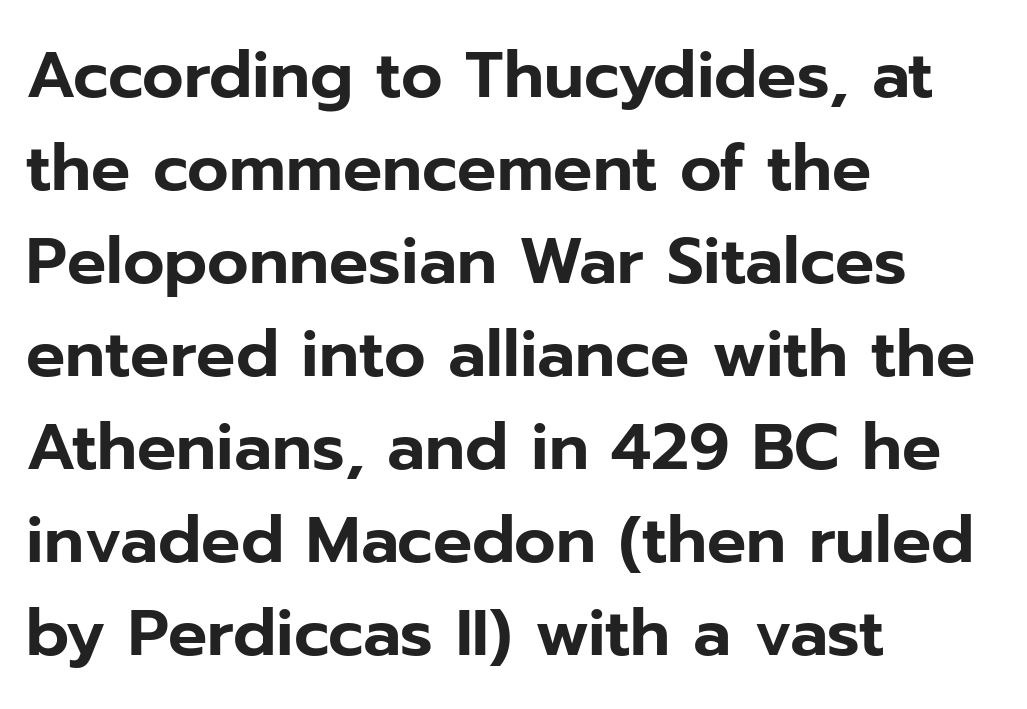
{"serif": "no", "italic": "no", "width": "normal", "stroke_contrast": "low", "x_height": "medium", "monospaced": "no", "underline": "no", "align": "left", "line_spacing": "normal", "line_spacing_ratio": 1.43, "letter_spacing": "normal", "letter_spacing_em": 0.0, "glyph_px": 65}
